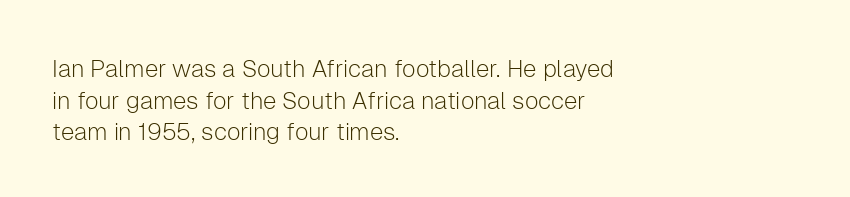
Leftover space on each line is placed entirely after the last word. The typesetting does not lean heavy: it is not bold. Honestly, the letter spacing is just normal — you wouldn't notice it. Underline: absent. If you drew a line through each stem, it would be perfectly vertical.
